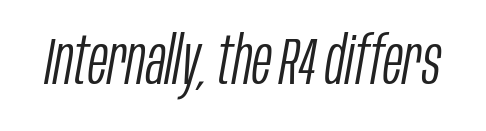
{"italic": "yes", "lean": "right", "slant_degrees": 10, "bold": "no", "weight": "light", "width": "condensed", "stroke_contrast": "low", "x_height": "large", "monospaced": "no", "underline": "no", "letter_spacing": "normal", "letter_spacing_em": 0.0, "glyph_px": 66}
